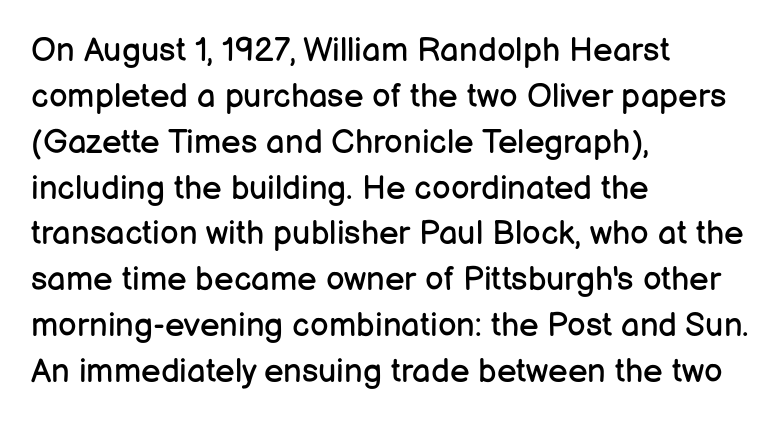
The passage shown is not bold in any degree. The gap between lines stays unmarked. These lines are composed in type without serifs. This sample has the flowing, uneven cadence of proportional lettering.
